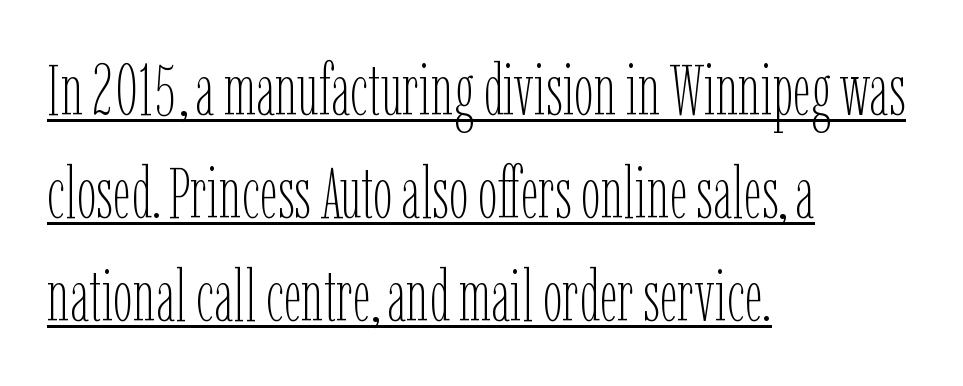
The image shows 71 px thin, condensed type, upright; set left-aligned, normal line spacing (1.45x), normal letter spacing, underlined; low stroke contrast and a medium x-height.
